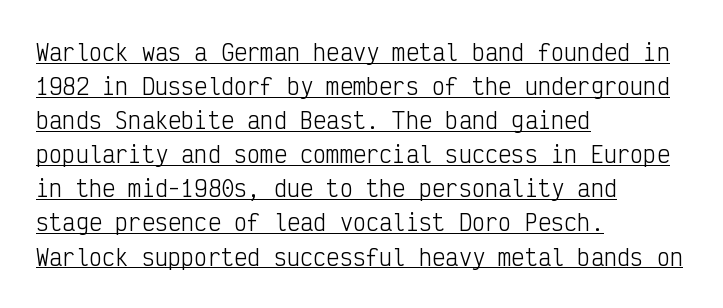
Regarding leading, the lines here are spaced in the standard way. Compared with typical body copy, the letter spacing here is the same. The passage shown is not bold in any degree. Underlining? Definitely there.
